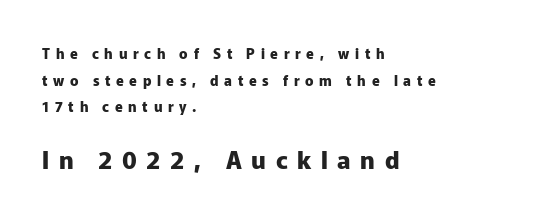
{"italic": "no", "bold": "yes", "underline": "no", "align": "left", "line_spacing": "loose", "line_spacing_ratio": 1.91, "letter_spacing": "wide", "letter_spacing_em": 0.4, "larger_block": "second", "size_ratio": 1.71, "glyph_px": 24}
